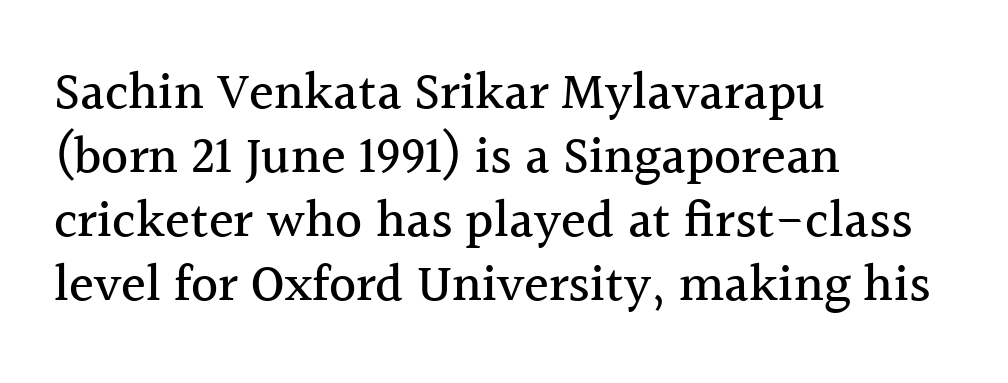
Q: Is the text italic (slanted)? A: No, it is upright.
Q: Is the typeface a serif or a sans-serif typeface? A: Serif.
Q: Is the text underlined? A: No.
Q: How is the paragraph aligned? A: Left-aligned.
Q: Is the spacing between letters normal or unusually wide? A: Normal.
Q: Width (condensed, normal, or wide)? A: Normal.
Q: x-height? A: Medium.
Q: Monospaced? A: No.
